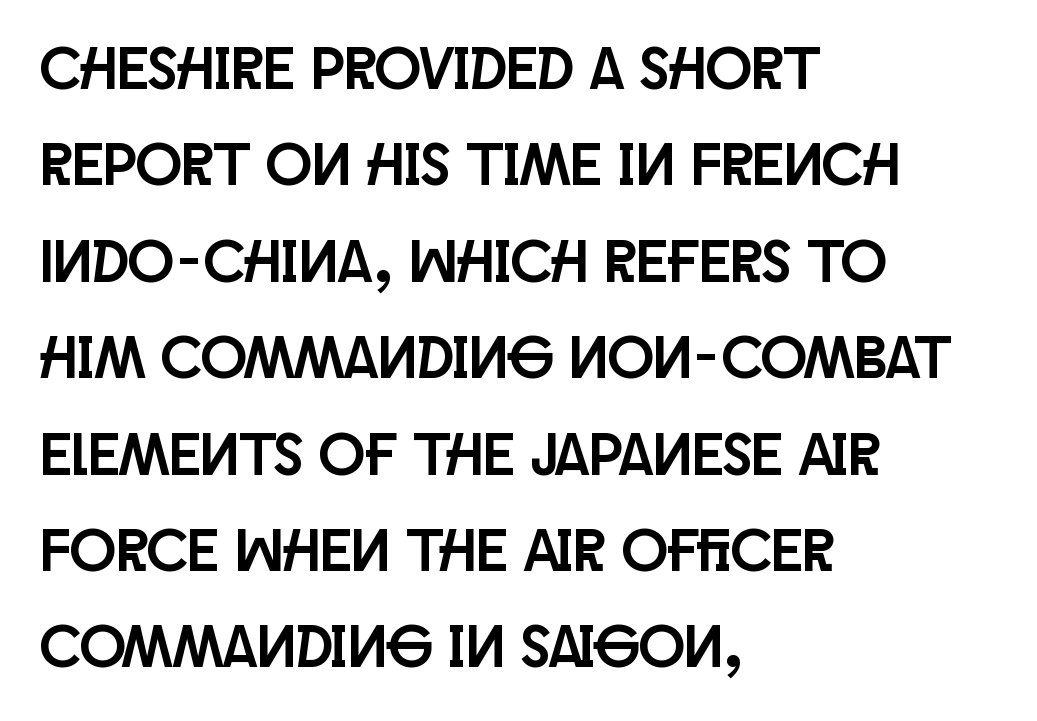
The image shows 61 px condensed sans-serif type, upright; set left-aligned, normal line spacing (1.58x), normal letter spacing, not underlined; low stroke contrast and a large x-height.
